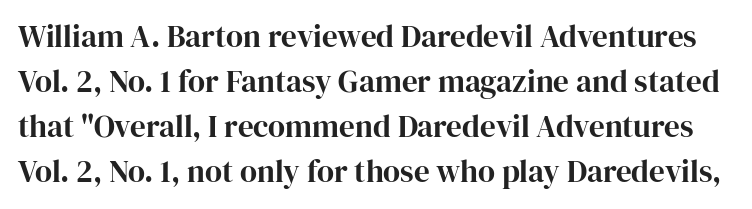
Quick note: underline off. Characters follow at the spacing the type designer built in. This rendering employs a face with finishing strokes, i.e., a serif. Line spacing here is normal.
